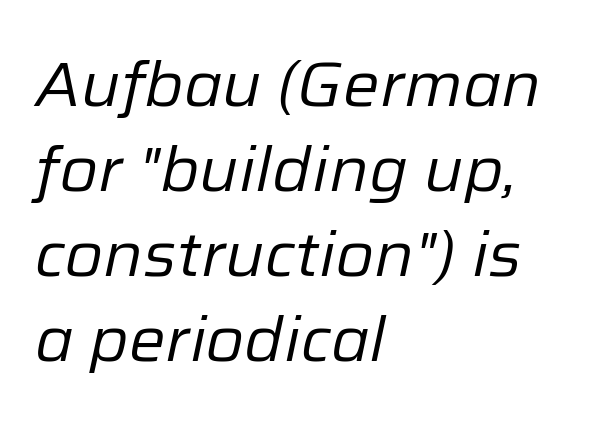
Compared with ordinary roman type, these characters are visibly tilted. Each letter keeps its own natural width here, so spacing adapts to shape. Words float on clear page, feet unadorned. Think standard paragraph weight, or any step lighter than that. Is there much room between lines? A standard amount, neither cramped nor airy. The passage is arranged the way most books set body copy — flush left.
